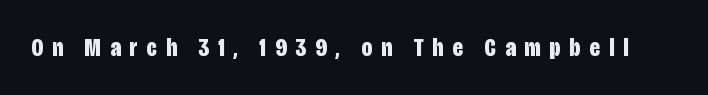
Q: Is the text bold? A: Yes.
Q: Is the text italic (slanted)? A: No, it is upright.
Q: Is the text underlined? A: No.
Q: Is the spacing between letters normal or unusually wide? A: Unusually wide.
